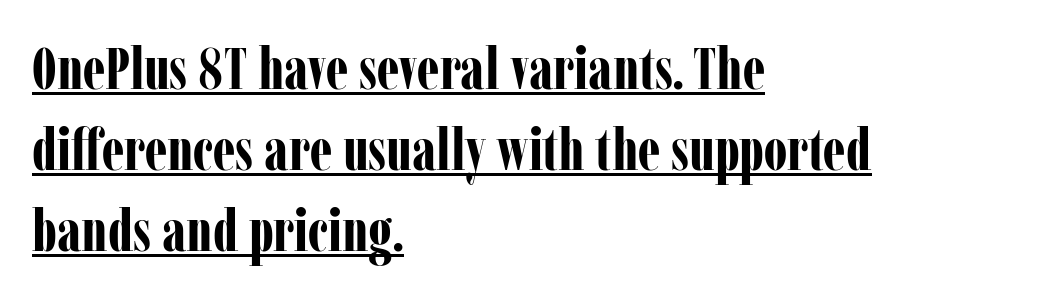
{"serif": "yes", "italic": "no", "bold": "yes", "weight": "bold", "width": "condensed", "stroke_contrast": "low", "x_height": "medium", "monospaced": "no", "underline": "yes", "align": "left", "line_spacing": "normal", "line_spacing_ratio": 1.37, "letter_spacing": "normal", "letter_spacing_em": 0.0, "glyph_px": 59}
